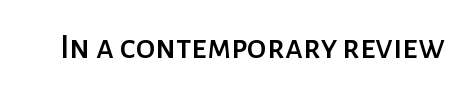
The image shows 35 px sans-serif type, upright; set normal letter spacing, not underlined; low stroke contrast and a medium x-height.
